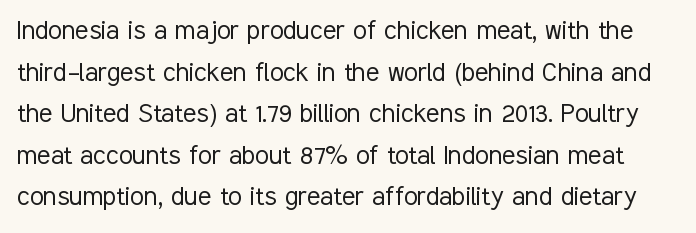
Q: Is the text bold? A: No.
Q: Is the text italic (slanted)? A: No, it is upright.
Q: Is the typeface a serif or a sans-serif typeface? A: Sans-serif.
Q: Is the text underlined? A: No.
Q: Is the spacing between letters normal or unusually wide? A: Normal.
Q: Is the spacing between lines tight, normal or loose? A: Normal.
Q: Width (condensed, normal, or wide)? A: Condensed.
Q: Stroke contrast? A: Low.
Q: x-height? A: Medium.
Q: Monospaced? A: No.
